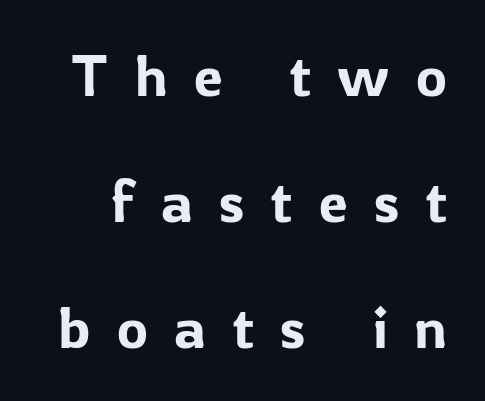
The image shows 58 px sans-serif type, upright; set loose line spacing (2.17x), unusually wide letter spacing (+0.46 em), not underlined; low stroke contrast and a medium x-height.
